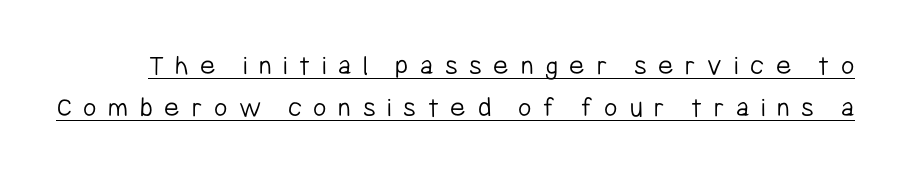
{"serif": "no", "italic": "no", "bold": "no", "weight": "light", "width": "condensed", "stroke_contrast": "low", "x_height": "medium", "monospaced": "no", "underline": "yes", "line_spacing": "normal", "line_spacing_ratio": 1.45, "letter_spacing": "wide", "letter_spacing_em": 0.4, "glyph_px": 29}
